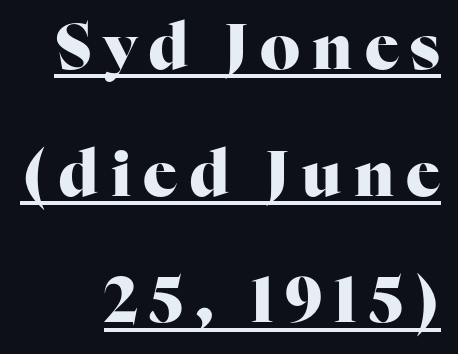
Ascenders rise straight up at ninety degrees. In terms of letterform style, serifs are clearly present. Underline: present. The space between consecutive lines is lavish.
